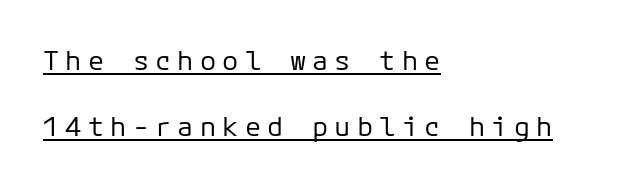
A student would call this left alignment; a typographer would say flush left, rag right. The cut favours lightness, reaching ordinary text weight at its darkest. Is there any slant? The stems are plumb. Descenders here cross a horizontal rule under the line. Does extra space separate the letters? Yes, quite a lot of it.
